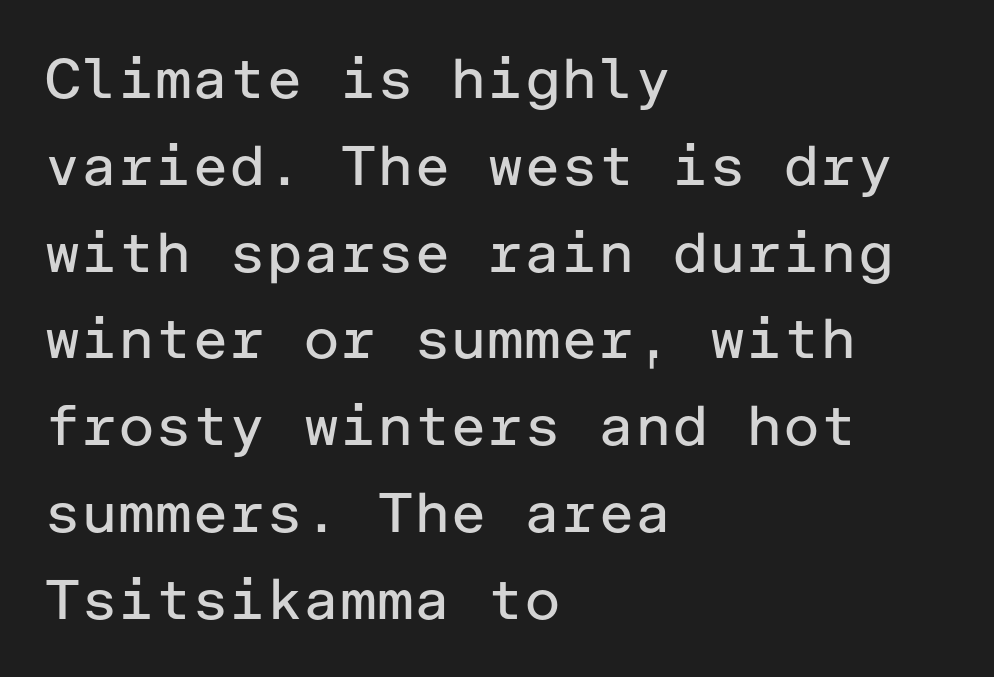
The font is comparable to plain body text, perhaps lighter. Honestly, there is no underline to notice here at all. Words appear dense and cohesive because spacing is normal. One-word summary of the alignment: left. One glance says typical: line gaps are just what's usual. Nope, not italic — everything's standing straight.
